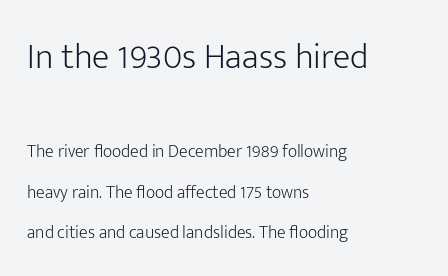
Q: Is the text bold? A: No.
Q: Is the text italic (slanted)? A: No, it is upright.
Q: Is the typeface a serif or a sans-serif typeface? A: Sans-serif.
Q: Is the text underlined? A: No.
Q: How is the paragraph aligned? A: Left-aligned.
Q: Is the spacing between letters normal or unusually wide? A: Normal.
Q: Is the spacing between lines tight, normal or loose? A: Loose.
Q: Which block of text is set in a larger size, the first (top) or the second (bottom)? A: The first (top) one.
Q: Width (condensed, normal, or wide)? A: Normal.
Q: Stroke contrast? A: Low.
Q: x-height? A: Medium.
Q: Monospaced? A: No.
